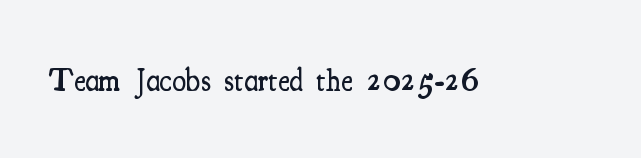
Q: Is the text bold? A: Semi-bold.
Q: Is the text italic (slanted)? A: No, it is upright.
Q: Is the typeface a serif or a sans-serif typeface? A: Serif.
Q: Is the text underlined? A: No.
Q: Is the spacing between letters normal or unusually wide? A: Normal.
Q: Width (condensed, normal, or wide)? A: Condensed.
Q: Stroke contrast? A: Medium.
Q: x-height? A: Small.
Q: Monospaced? A: No.
